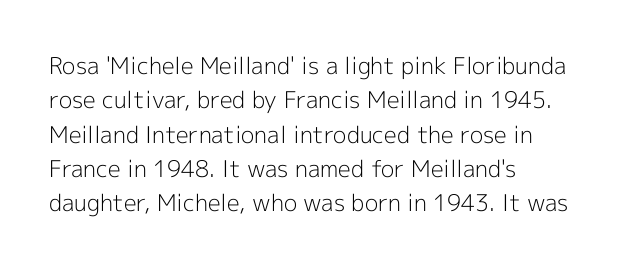
The image shows 23 px text type, upright; set left-aligned, normal line spacing (1.49x), normal letter spacing, not underlined.
